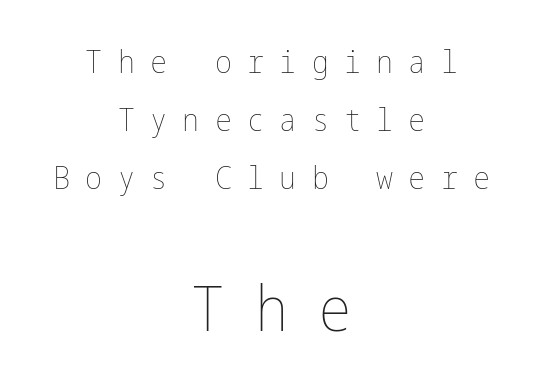
Anything drawn beneath the words? Only blank space. Honestly, the letter spacing is so wide it's the main thing you notice. These lines are centered, leaving both edges ragged. Unbolded letterforms with no extra heft.
